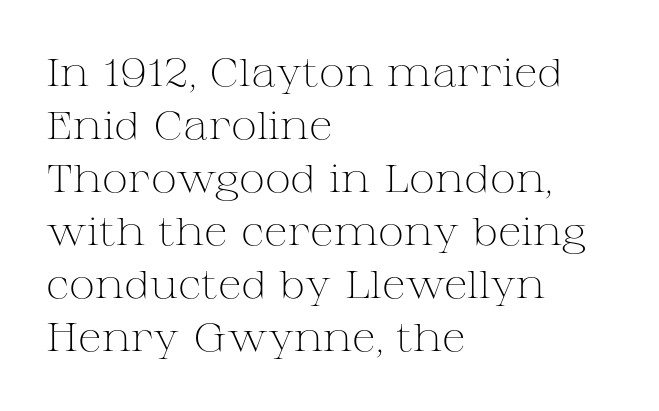
Q: Is the text bold? A: No.
Q: Is the text italic (slanted)? A: No, it is upright.
Q: Is the typeface a serif or a sans-serif typeface? A: Serif.
Q: Is the text underlined? A: No.
Q: How is the paragraph aligned? A: Left-aligned.
Q: Is the spacing between letters normal or unusually wide? A: Normal.
Q: Is the spacing between lines tight, normal or loose? A: Normal.
Q: Width (condensed, normal, or wide)? A: Wide.
Q: Stroke contrast? A: Medium.
Q: x-height? A: Medium.
Q: Monospaced? A: No.
